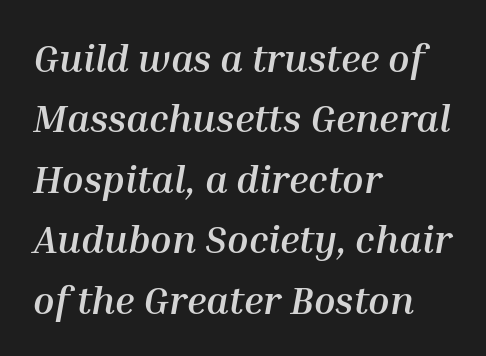
Q: Is the text bold? A: Yes.
Q: Is the text italic (slanted)? A: Yes, it leans right by about 10 degrees.
Q: Is the text underlined? A: No.
Q: How is the paragraph aligned? A: Left-aligned.
Q: Is the spacing between letters normal or unusually wide? A: Normal.
Q: Is the spacing between lines tight, normal or loose? A: Normal.
Q: Width (condensed, normal, or wide)? A: Normal.
Q: Stroke contrast? A: Medium.
Q: x-height? A: Medium.
Q: Monospaced? A: No.
